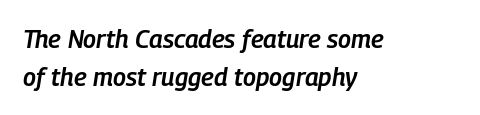
Q: Is the text bold? A: Semi-bold.
Q: Is the text italic (slanted)? A: Yes, it leans right by about 9 degrees.
Q: Is the text underlined? A: No.
Q: How is the paragraph aligned? A: Left-aligned.
Q: Is the spacing between letters normal or unusually wide? A: Normal.
Q: Is the spacing between lines tight, normal or loose? A: Normal.
